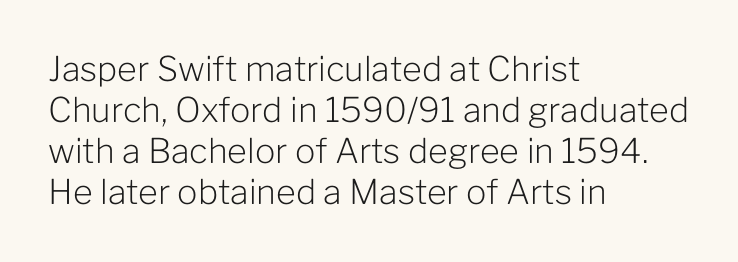
{"serif": "no", "italic": "no", "bold": "no", "weight": "light", "width": "normal", "stroke_contrast": "low", "x_height": "medium", "monospaced": "no", "underline": "no", "align": "left", "line_spacing_ratio": 1.21, "letter_spacing": "normal", "letter_spacing_em": 0.0, "glyph_px": 34}
